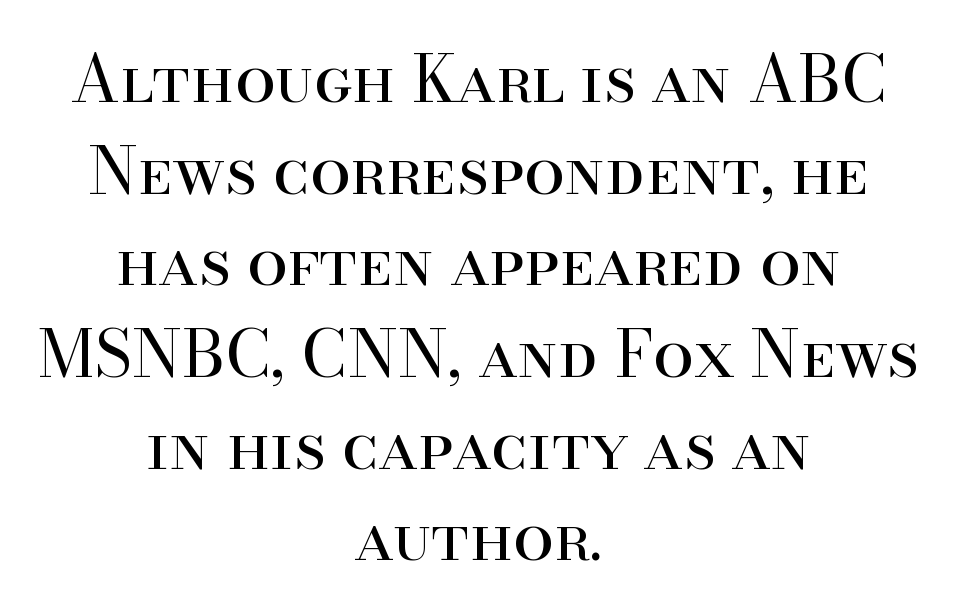
{"serif": "yes", "italic": "no", "bold": "no", "weight": "regular", "width": "normal", "stroke_contrast": "high", "x_height": "small", "monospaced": "no", "underline": "no", "align": "center", "line_spacing": "normal", "line_spacing_ratio": 1.41, "letter_spacing": "normal", "letter_spacing_em": 0.0, "glyph_px": 65}
